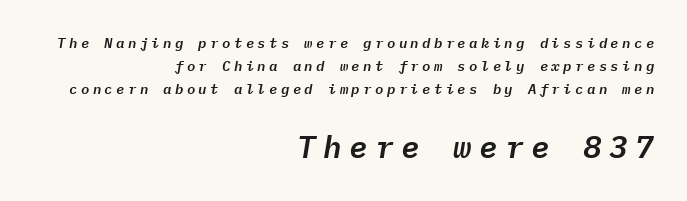
The image shows 31 px text type, italic (leaning right), monospaced; set right-aligned, normal line spacing (1.63x), unusually wide letter spacing (+0.24 em), not underlined; the second (bottom) block is 2.21x larger; low stroke contrast and a medium x-height.
